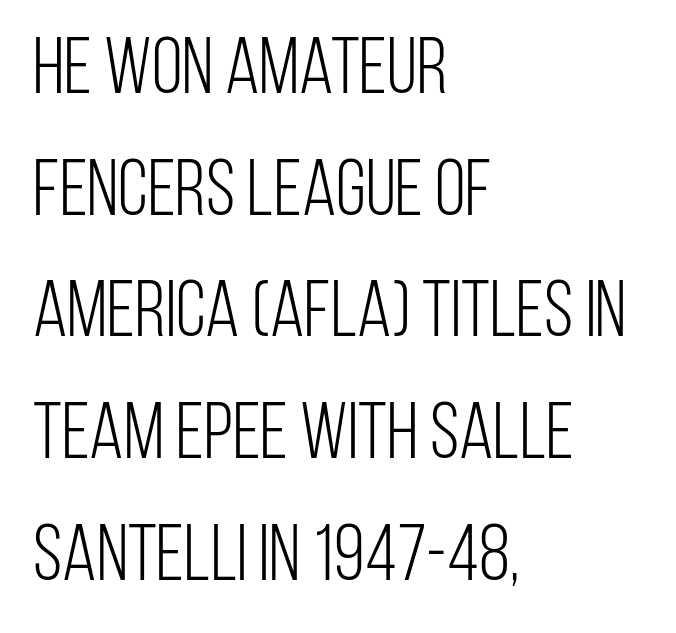
The image shows 79 px light, condensed sans-serif type, upright; set left-aligned, normal line spacing (1.54x), normal letter spacing, not underlined; low stroke contrast and a large x-height.
